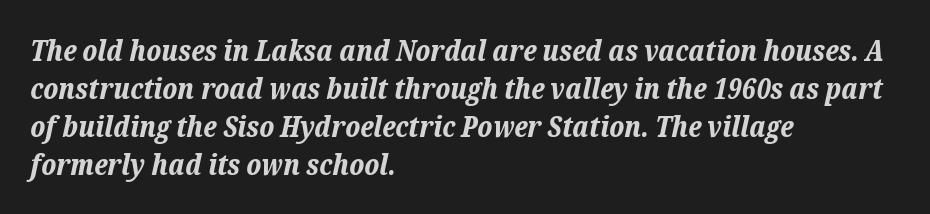
{"italic": "yes", "lean": "right", "slant_degrees": 12, "bold": "yes", "weight": "bold", "width": "normal", "stroke_contrast": "low", "x_height": "medium", "monospaced": "no", "underline": "no", "align": "left", "line_spacing": "normal", "line_spacing_ratio": 1.31, "letter_spacing": "normal", "letter_spacing_em": 0.0, "glyph_px": 29}
